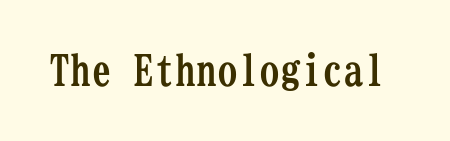
Are there feet on the stems? There are — it's a serif. Spacing verdict: monospaced, one width for all characters. Notice how the stems are strictly vertical — no italics here. Letter spacing: default. Descender tails drop into unmarked territory.
